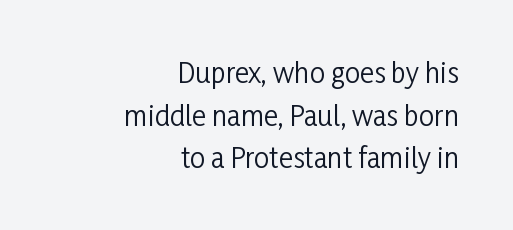
Q: Is the text bold? A: No.
Q: Is the text italic (slanted)? A: No, it is upright.
Q: Is the text underlined? A: No.
Q: How is the paragraph aligned? A: Right-aligned.
Q: Is the spacing between letters normal or unusually wide? A: Normal.
Q: Is the spacing between lines tight, normal or loose? A: Normal.
